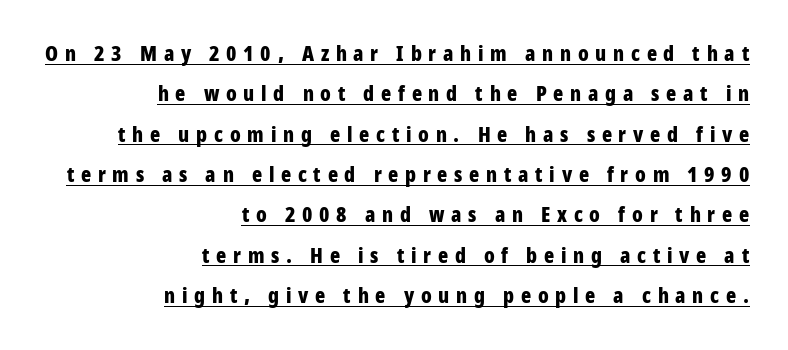
Q: Is the text bold? A: Yes.
Q: Is the text italic (slanted)? A: No, it is upright.
Q: Is the text underlined? A: Yes.
Q: How is the paragraph aligned? A: Right-aligned.
Q: Is the spacing between letters normal or unusually wide? A: Unusually wide.
Q: Is the spacing between lines tight, normal or loose? A: Loose.
